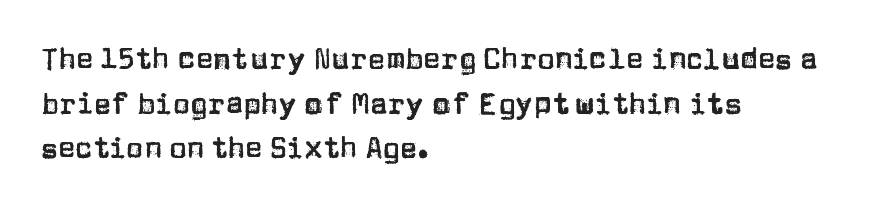
{"serif": "no", "italic": "no", "width": "normal", "stroke_contrast": "low", "x_height": "large", "monospaced": "no", "underline": "no", "align": "left", "line_spacing": "normal", "line_spacing_ratio": 1.54, "letter_spacing": "normal", "letter_spacing_em": 0.0, "glyph_px": 29}
